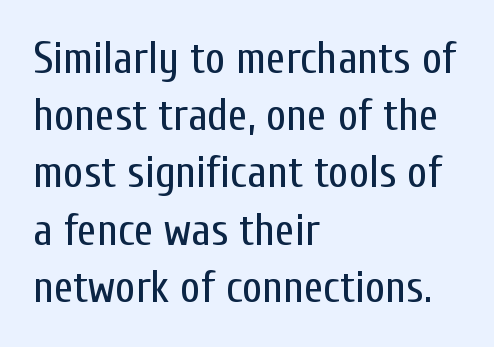
The image shows 44 px regular-weight, condensed sans-serif type, upright; set left-aligned, normal line spacing (1.3x), normal letter spacing, not underlined; low stroke contrast and a medium x-height.
